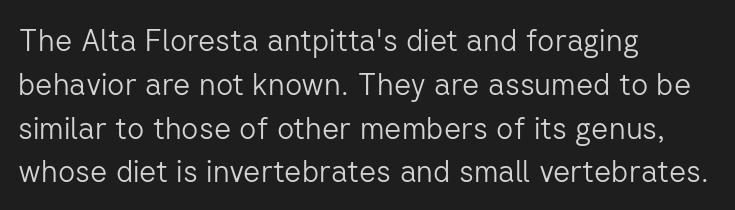
{"serif": "no", "italic": "no", "bold": "no", "weight": "light", "width": "normal", "stroke_contrast": "low", "x_height": "medium", "monospaced": "no", "underline": "no", "align": "left", "line_spacing": "normal", "line_spacing_ratio": 1.46, "letter_spacing": "normal", "letter_spacing_em": 0.0, "glyph_px": 30}
